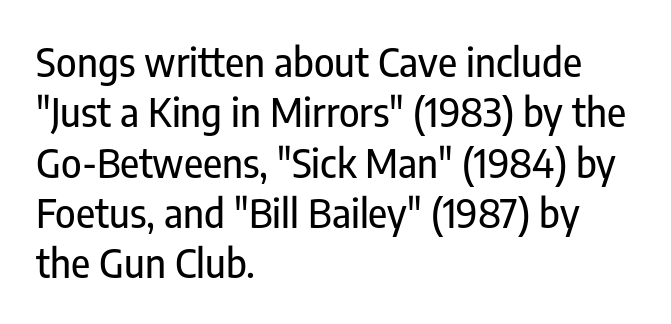
The image shows 39 px condensed sans-serif type, upright; set left-aligned, normal line spacing (1.29x), normal letter spacing, not underlined; low stroke contrast and a medium x-height.
